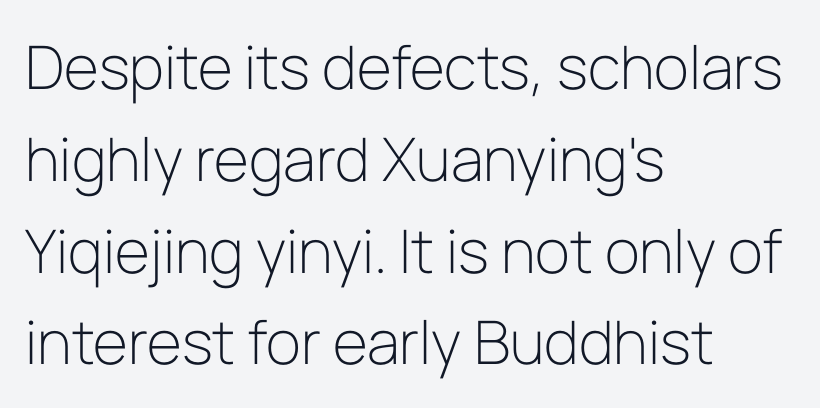
{"serif": "no", "italic": "no", "bold": "no", "weight": "light", "width": "normal", "stroke_contrast": "low", "x_height": "medium", "monospaced": "no", "underline": "no", "align": "left", "line_spacing": "normal", "line_spacing_ratio": 1.53, "letter_spacing": "normal", "letter_spacing_em": 0.0, "glyph_px": 60}
